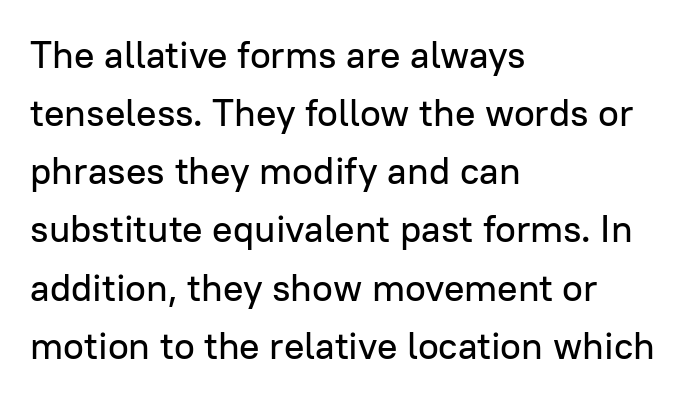
Tracking value appears to be zero — textbook default spacing. The letters carry no serifs — their stems end cleanly without finishing strokes. Regular leading. Check the space under the baseline: it is left empty. The lettering stays uniformly vertical, giving the passage a roman look.
